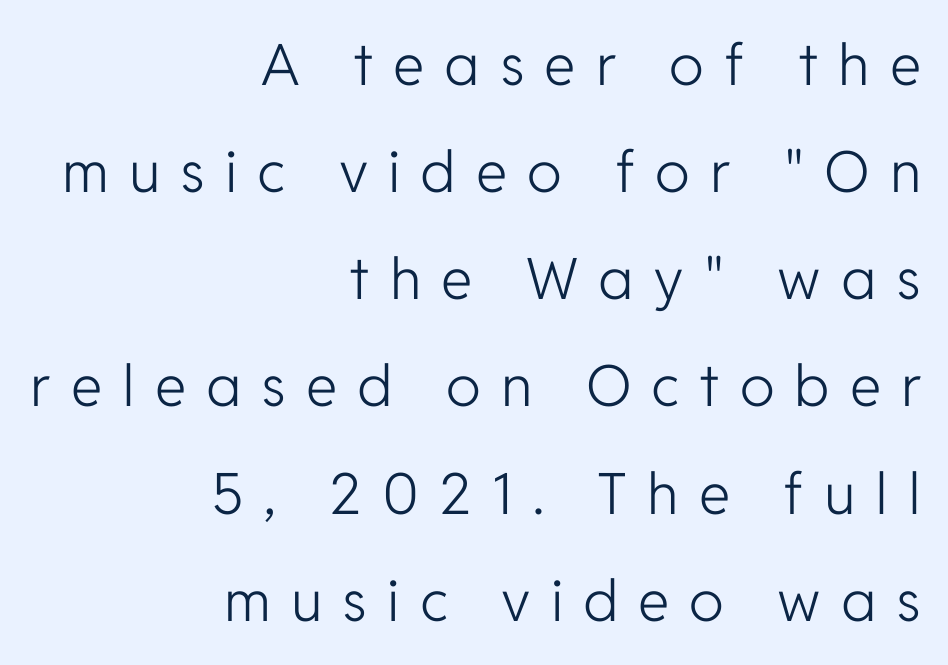
The image shows 57 px light sans-serif type, upright; set right-aligned, line spacing 1.88x, unusually wide letter spacing (+0.35 em), not underlined; low stroke contrast and a medium x-height.
